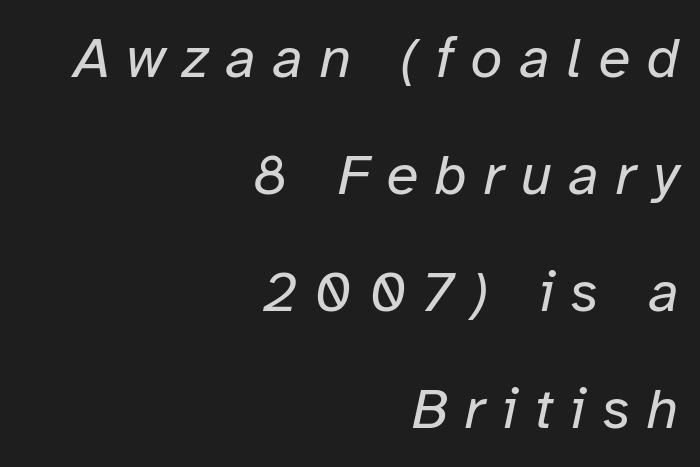
{"italic": "yes", "lean": "right", "slant_degrees": 12, "bold": "no", "weight": "regular", "width": "normal", "stroke_contrast": "low", "x_height": "medium", "monospaced": "no", "underline": "no", "align": "right", "line_spacing": "loose", "line_spacing_ratio": 2.02, "letter_spacing": "wide", "letter_spacing_em": 0.29, "glyph_px": 58}
